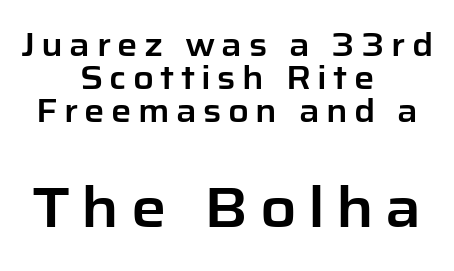
{"serif": "no", "italic": "no", "width": "normal", "stroke_contrast": "low", "x_height": "medium", "monospaced": "no", "underline": "no", "align": "center", "line_spacing": "tight", "line_spacing_ratio": 1.03, "letter_spacing": "wide", "letter_spacing_em": 0.2, "larger_block": "second", "size_ratio": 1.75, "glyph_px": 56}
